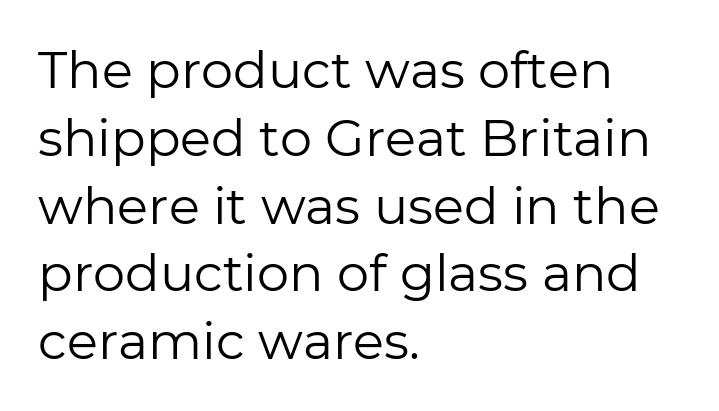
{"serif": "no", "italic": "no", "bold": "no", "weight": "regular", "width": "normal", "stroke_contrast": "low", "x_height": "medium", "monospaced": "no", "underline": "no", "align": "left", "line_spacing": "normal", "line_spacing_ratio": 1.33, "letter_spacing": "normal", "letter_spacing_em": 0.0, "glyph_px": 51}
